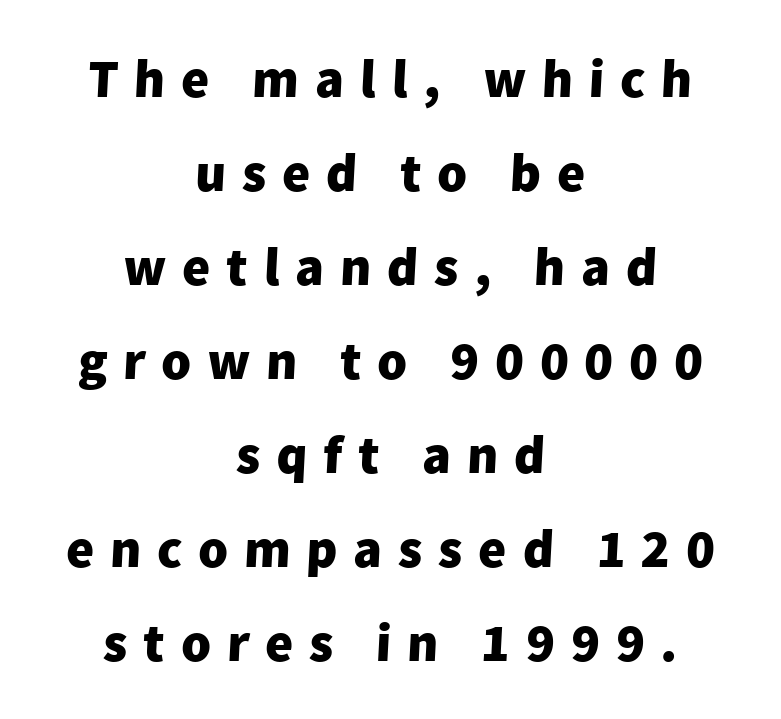
Is the letter spacing exaggerated? Yes — the characters are pushed far apart. These lines are centered, leaving both edges ragged. Looks like regular typesetting: each glyph gets only the width it needs. Does the type have serifs? No, each stem ends abruptly. Underlining? Definitely not there.
